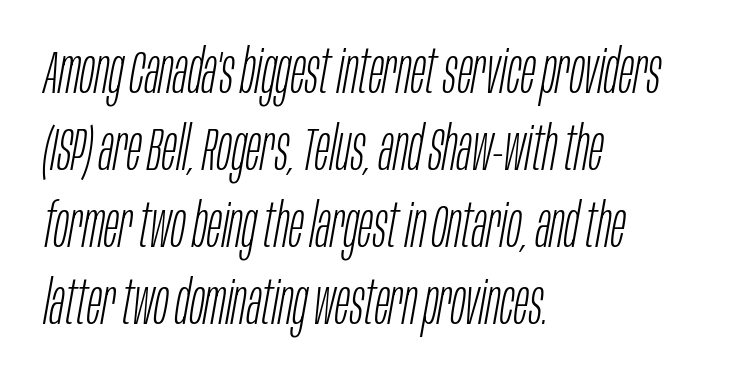
The image shows 61 px light, condensed type, italic (leaning right); set left-aligned, normal line spacing (1.26x), normal letter spacing, not underlined; low stroke contrast and a large x-height.
